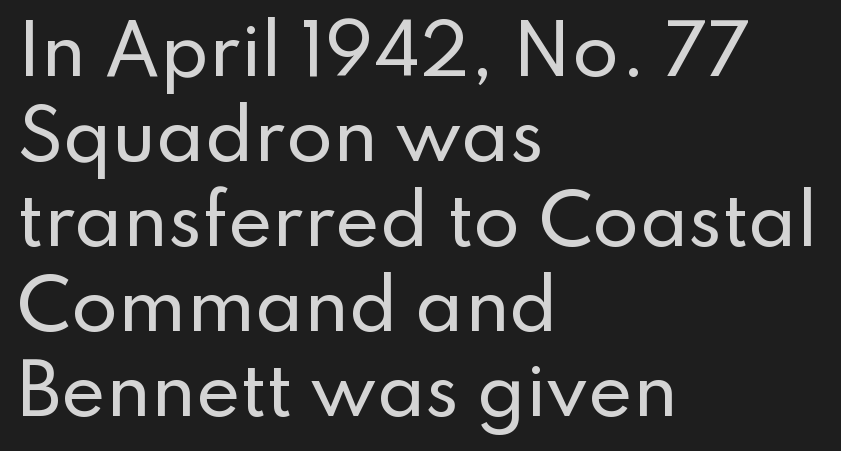
What's the leading like? Ordinary, nothing unusual. A roman cut, with each character standing at attention. Notice how the passage keeps a crisp vertical edge on the left only. Students, note that the glyphs here touch the page at normal intervals.
